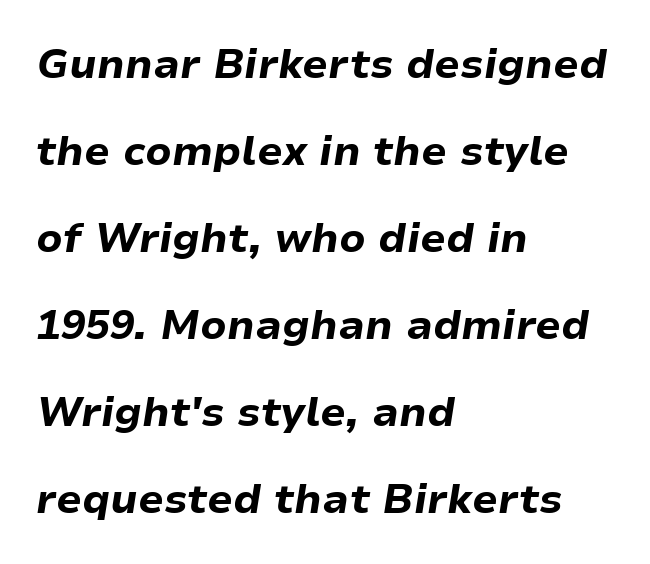
{"italic": "yes", "lean": "right", "slant_degrees": 9, "bold": "yes", "weight": "bold", "width": "normal", "stroke_contrast": "low", "x_height": "medium", "monospaced": "no", "underline": "no", "align": "left", "line_spacing": "loose", "line_spacing_ratio": 2.12, "letter_spacing": "normal", "letter_spacing_em": 0.0, "glyph_px": 41}
